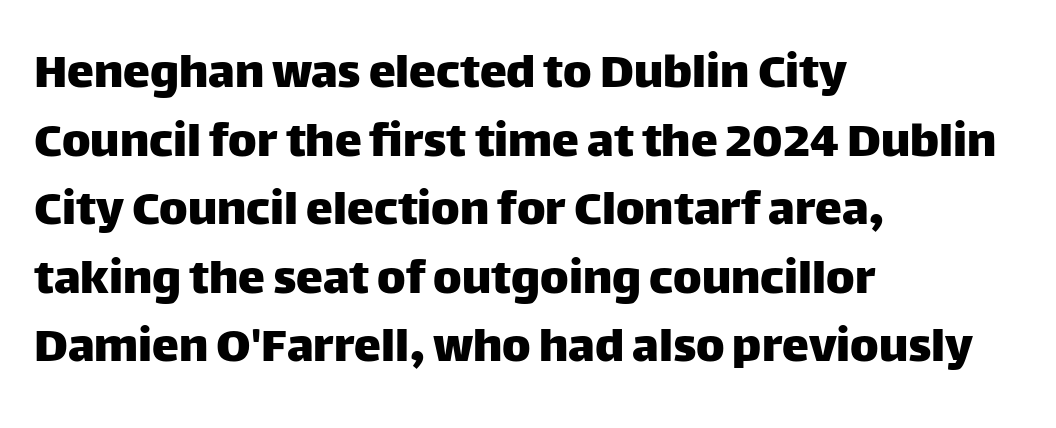
Anything drawn beneath the words? Only blank space. The lines sit at an ordinary, default distance from one another. Tracking value appears to be zero — textbook default spacing. No italicization has been applied; the sample stays upright. Line starts are locked; line ends wander. The passage shown is typed in a proportional face where columns would drift.
